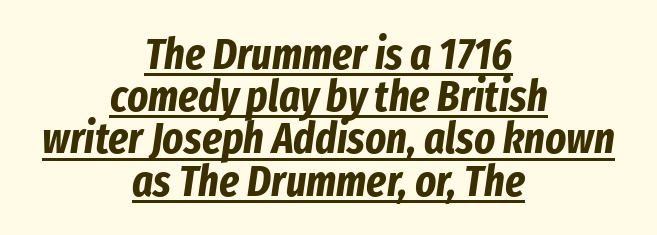
The image shows 44 px bold, condensed type, italic (leaning right); set centered, tight line spacing (0.96x), normal letter spacing, underlined; low stroke contrast and a medium x-height.
